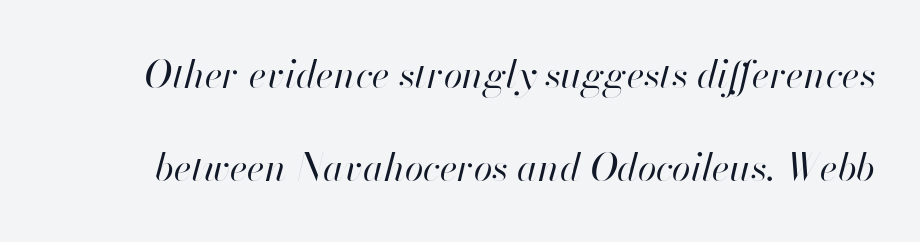
The image shows 38 px regular-weight type, italic (leaning right); set loose line spacing (2.44x), normal letter spacing, not underlined; high stroke contrast and a small x-height.
